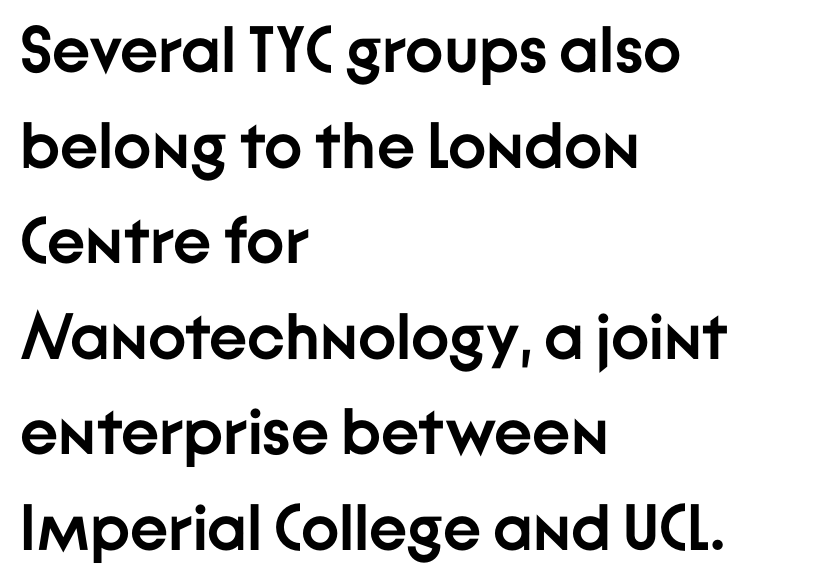
{"serif": "no", "italic": "no", "bold": "yes", "weight": "semibold", "width": "normal", "stroke_contrast": "low", "x_height": "medium", "monospaced": "no", "underline": "no", "align": "left", "line_spacing": "normal", "line_spacing_ratio": 1.47, "letter_spacing": "normal", "letter_spacing_em": 0.0, "glyph_px": 65}
